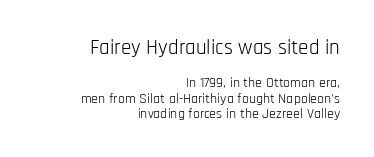
The image shows 21 px text type, upright; set right-aligned, tight line spacing (1.08x), normal letter spacing, not underlined; the first (top) block is 1.5x larger.
